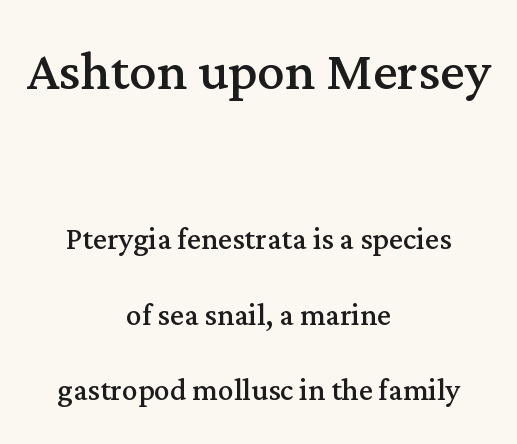
Standard letterfit; no display-style spreading of the glyphs. Just letters on the line, the space beneath them empty. You get the large type first, then a drop to smaller type. The characters are drawn with everyday or finer stroke widths.
